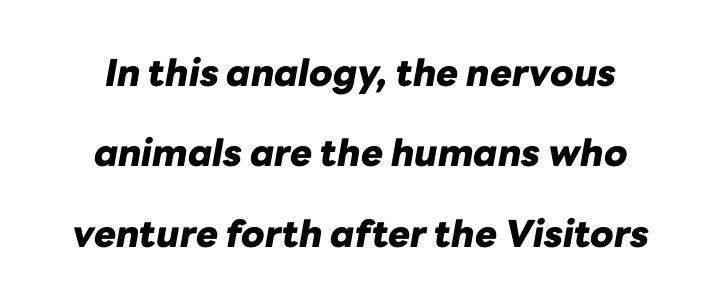
Q: Is the text bold? A: Yes.
Q: Is the text italic (slanted)? A: Yes, it leans right by about 10 degrees.
Q: Is the text underlined? A: No.
Q: Is the spacing between letters normal or unusually wide? A: Normal.
Q: Is the spacing between lines tight, normal or loose? A: Loose.
Q: Width (condensed, normal, or wide)? A: Normal.
Q: Stroke contrast? A: Low.
Q: x-height? A: Medium.
Q: Monospaced? A: No.
